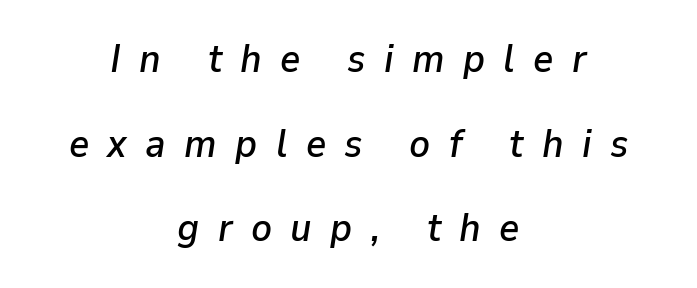
{"italic": "yes", "lean": "right", "slant_degrees": 9, "width": "normal", "stroke_contrast": "low", "x_height": "medium", "monospaced": "no", "underline": "no", "align": "center", "line_spacing": "loose", "line_spacing_ratio": 2.17, "letter_spacing": "wide", "letter_spacing_em": 0.47, "glyph_px": 39}
